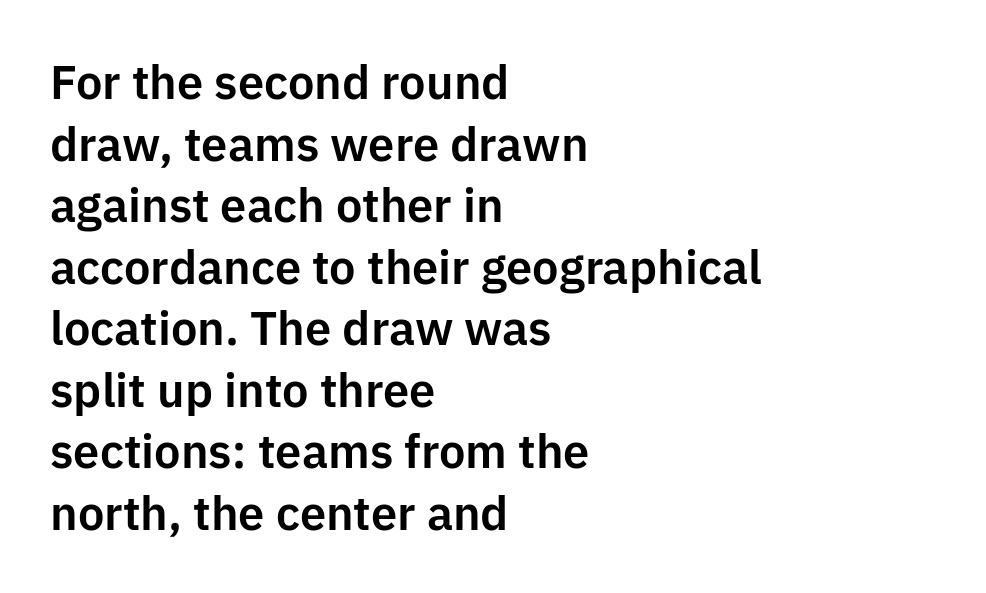
The image shows 47 px sans-serif type, upright; set left-aligned, normal line spacing (1.31x), normal letter spacing, not underlined; low stroke contrast and a medium x-height.
